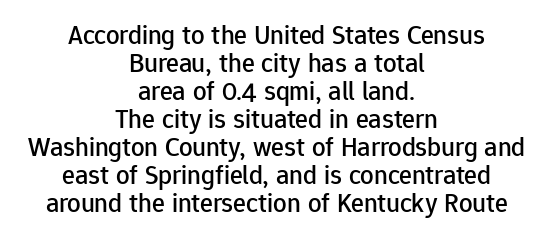
Q: Is the text italic (slanted)? A: No, it is upright.
Q: Is the text underlined? A: No.
Q: How is the paragraph aligned? A: Centered.
Q: Is the spacing between letters normal or unusually wide? A: Normal.
Q: Is the spacing between lines tight, normal or loose? A: Tight.
